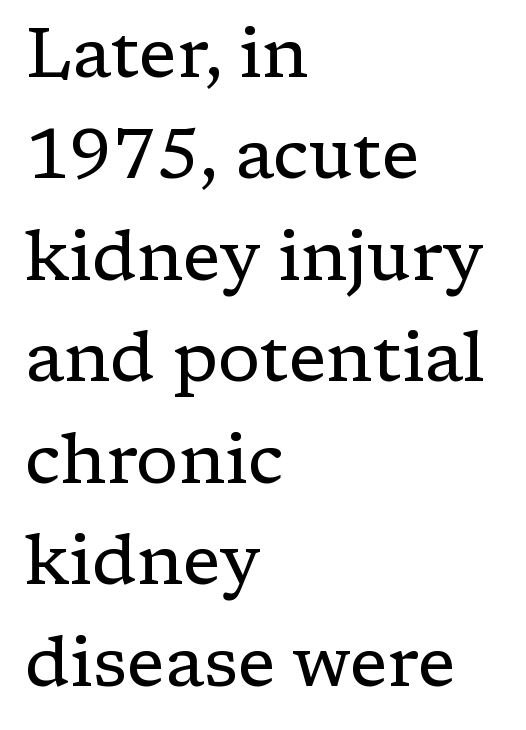
Default kerning and tracking; the words read as compact shapes. The area under the type is left untouched. A normal amount of white space separates one row of letters from the next. You could not count columns in this text — the font is proportionally spaced. On a weight scale, this lands at 450 or below. Does the type have serifs? Yes, each stem ends in a small foot.
